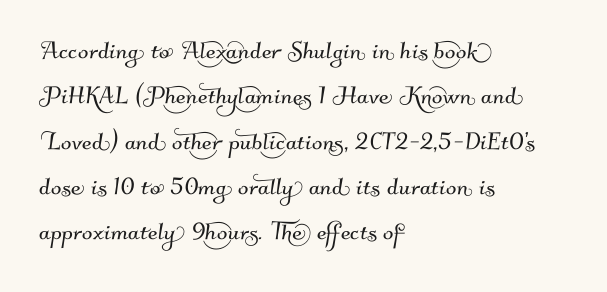
{"serif": "no", "width": "normal", "stroke_contrast": "medium", "x_height": "small", "monospaced": "no", "underline": "no", "align": "left", "line_spacing": "normal", "line_spacing_ratio": 1.46, "letter_spacing": "normal", "letter_spacing_em": 0.0, "glyph_px": 31}
